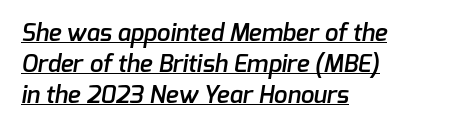
{"bold": "semi", "underline": "yes", "align": "left", "line_spacing": "normal", "line_spacing_ratio": 1.29, "letter_spacing": "normal", "letter_spacing_em": 0.0, "glyph_px": 24}
